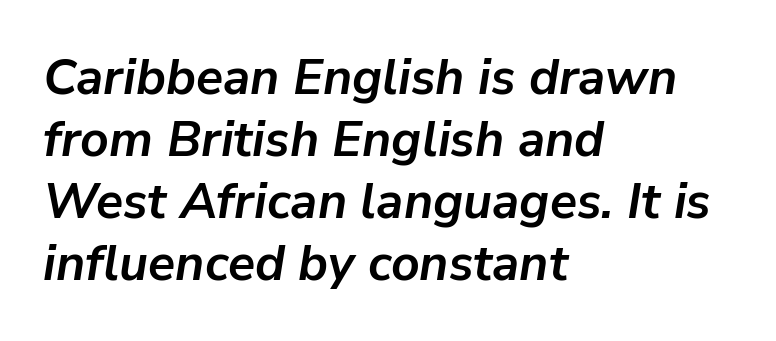
Q: Is the text bold? A: Yes.
Q: Is the text italic (slanted)? A: Yes, it leans right by about 9 degrees.
Q: Is the text underlined? A: No.
Q: How is the paragraph aligned? A: Left-aligned.
Q: Is the spacing between letters normal or unusually wide? A: Normal.
Q: Width (condensed, normal, or wide)? A: Normal.
Q: Stroke contrast? A: Low.
Q: x-height? A: Medium.
Q: Monospaced? A: No.
